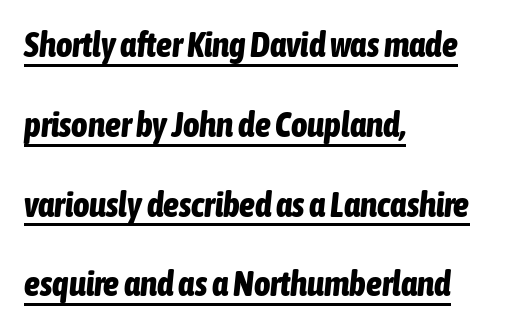
{"italic": "yes", "lean": "right", "slant_degrees": 6, "bold": "yes", "weight": "bold", "width": "condensed", "stroke_contrast": "low", "x_height": "medium", "monospaced": "no", "underline": "yes", "align": "left", "line_spacing": "loose", "line_spacing_ratio": 2.28, "letter_spacing": "normal", "letter_spacing_em": 0.0, "glyph_px": 35}
